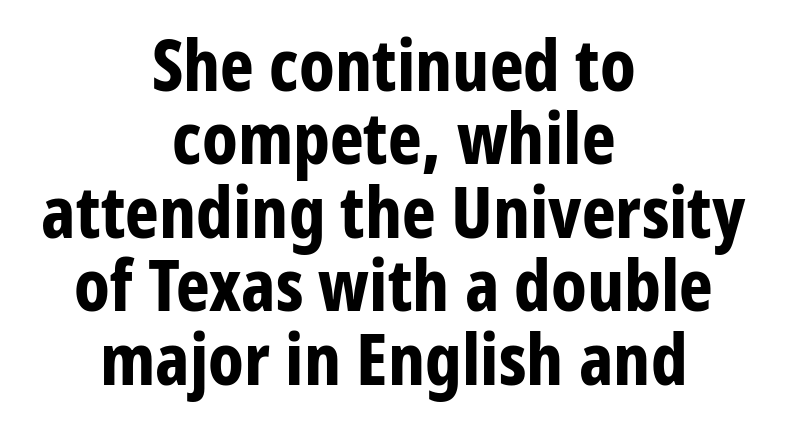
{"serif": "no", "italic": "no", "bold": "yes", "weight": "bold", "width": "condensed", "stroke_contrast": "low", "x_height": "medium", "monospaced": "no", "underline": "no", "align": "center", "line_spacing": "tight", "line_spacing_ratio": 1.02, "letter_spacing": "normal", "letter_spacing_em": 0.0, "glyph_px": 72}
